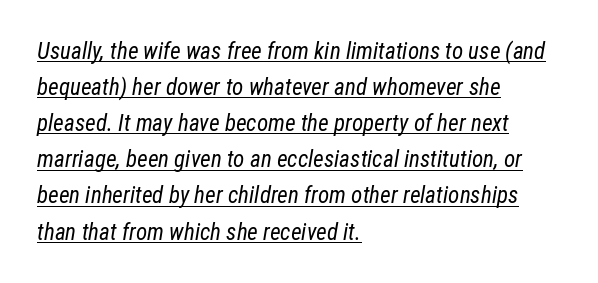
The image shows 23 px text type, italic (leaning right); set left-aligned, normal line spacing (1.57x), normal letter spacing, underlined.
